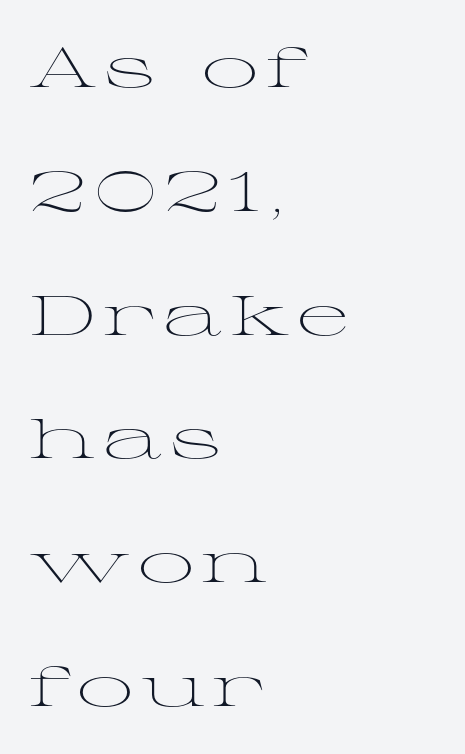
{"serif": "yes", "italic": "no", "bold": "no", "weight": "light", "width": "wide", "stroke_contrast": "medium", "x_height": "medium", "monospaced": "no", "underline": "no", "align": "left", "line_spacing": "loose", "line_spacing_ratio": 2.21, "glyph_px": 56}
